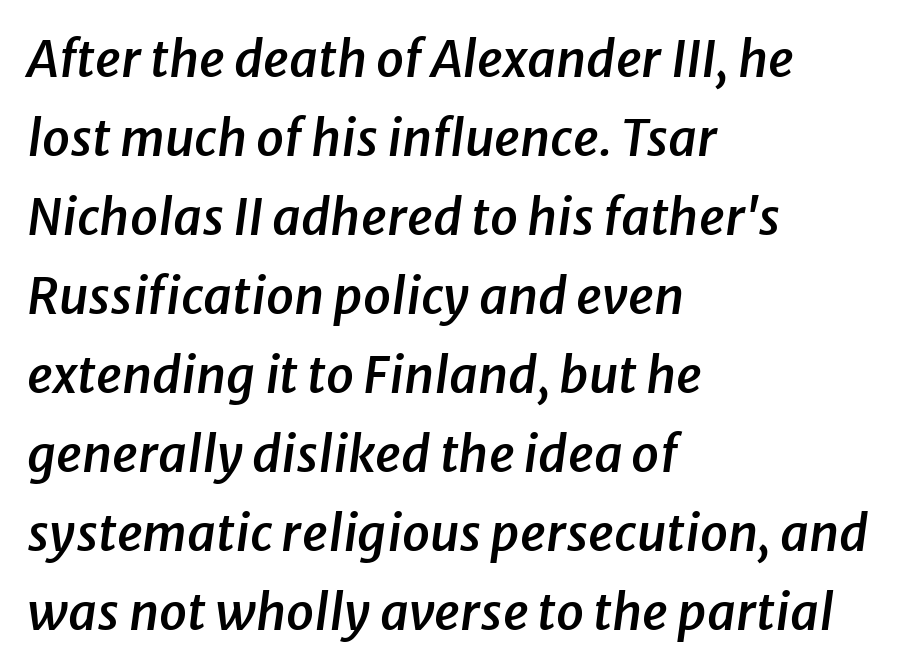
{"italic": "yes", "lean": "right", "slant_degrees": 8, "bold": "semi", "weight": "semibold", "width": "normal", "stroke_contrast": "low", "x_height": "medium", "monospaced": "no", "underline": "no", "align": "left", "line_spacing": "normal", "line_spacing_ratio": 1.58, "letter_spacing": "normal", "letter_spacing_em": 0.0, "glyph_px": 50}
